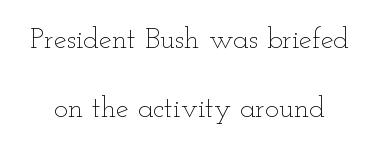
A bare baseline throughout the passage. No letter is thick-stroked: the sample isn't bold. Posture: straight, roman, zero tilt. You could not count columns in this text — the font is proportionally spaced.
